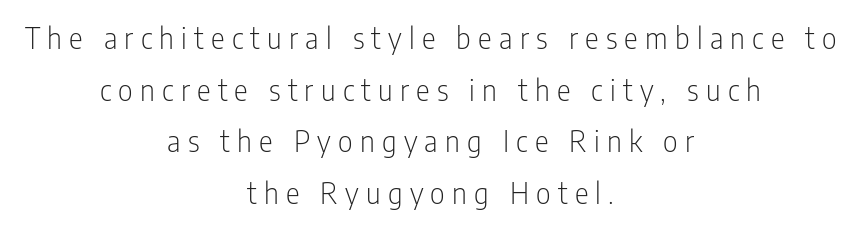
Q: Is the text bold? A: No.
Q: Is the text italic (slanted)? A: No, it is upright.
Q: Is the typeface a serif or a sans-serif typeface? A: Sans-serif.
Q: Is the text underlined? A: No.
Q: How is the paragraph aligned? A: Centered.
Q: Is the spacing between letters normal or unusually wide? A: Unusually wide.
Q: Width (condensed, normal, or wide)? A: Condensed.
Q: Stroke contrast? A: Low.
Q: x-height? A: Medium.
Q: Monospaced? A: No.
